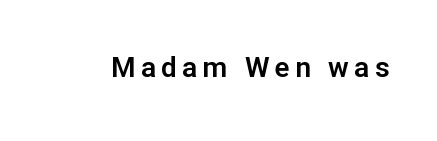
Character widths vary here, with narrow letters taking less room than wide ones. Each row of text sits above clean, open space. A typesetter would label this face a sans. Designer's note — italics off, roman on.
